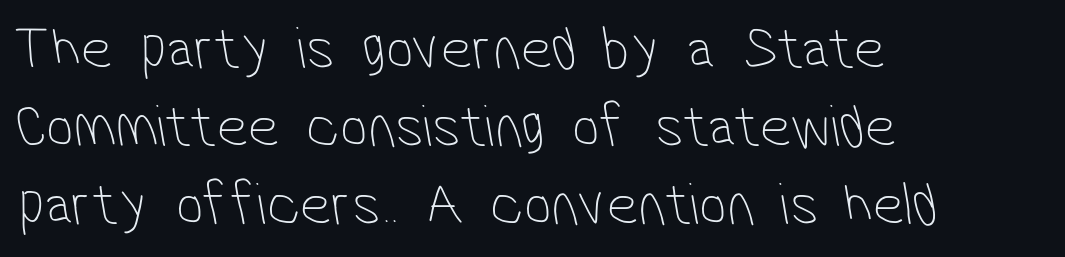
The image shows 61 px thin, condensed sans-serif type; set left-aligned, normal line spacing (1.28x), normal letter spacing, not underlined; low stroke contrast and a medium x-height.
